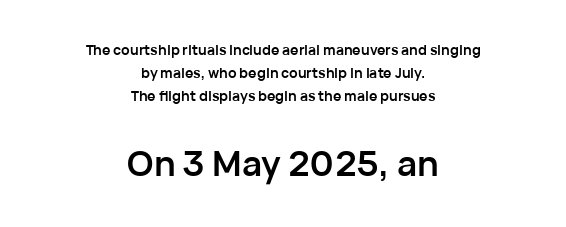
{"serif": "no", "italic": "no", "bold": "yes", "weight": "semibold", "width": "normal", "stroke_contrast": "low", "x_height": "medium", "monospaced": "no", "underline": "no", "align": "center", "line_spacing": "normal", "line_spacing_ratio": 1.66, "letter_spacing": "normal", "letter_spacing_em": 0.0, "larger_block": "second", "size_ratio": 2.5, "glyph_px": 35}
